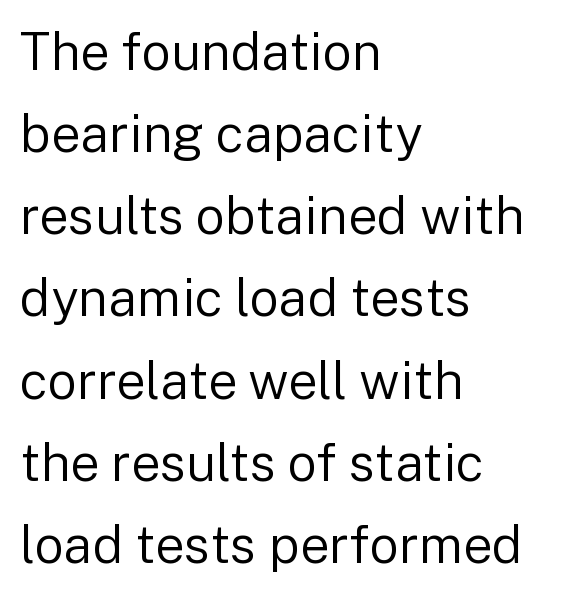
Does the copy run flush right? No — it runs flush left. A typesetter would mark this as roman, not italic. Spacing verdict: proportional, widths tailored to each character. One glance says typical: line gaps are just what's usual.
